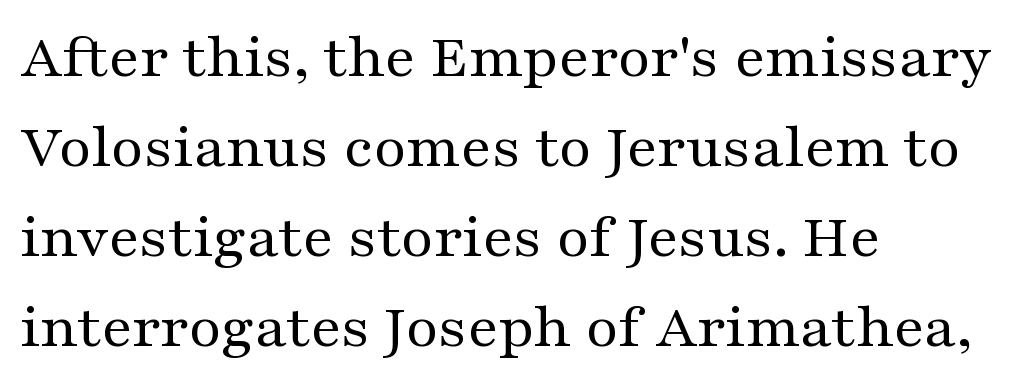
Words appear dense and cohesive because spacing is normal. Words float on clear page, feet unadorned. The font is comparable to plain body text, perhaps lighter. The ragged edge is on the right, which tells us the setting is flush left. I'd call this a serif setting — the letters wear small feet.
